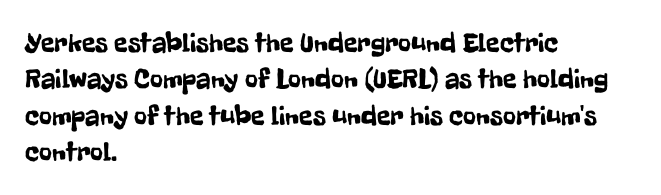
No feet cap the strokes, marking this as sans-serif type. Rule under the text: the space is simply empty. Glyph-to-glyph distance matches everyday printed text. Note the varied advance widths — an 'i' is clearly narrower than an 'm'.
